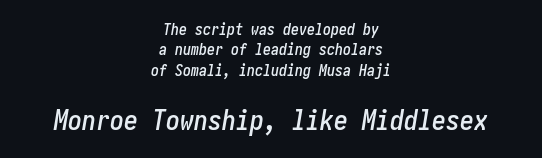
The image shows 28 px condensed type, italic (leaning right); set centered, normal line spacing (1.27x), normal letter spacing, not underlined; the second (bottom) block is 1.75x larger; low stroke contrast and a medium x-height.
